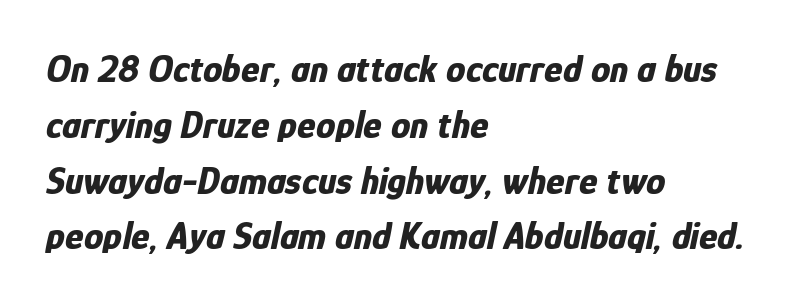
Q: Is the text bold? A: Yes.
Q: Is the text italic (slanted)? A: Yes, it leans right by about 12 degrees.
Q: Is the text underlined? A: No.
Q: How is the paragraph aligned? A: Left-aligned.
Q: Is the spacing between letters normal or unusually wide? A: Normal.
Q: Is the spacing between lines tight, normal or loose? A: Normal.
Q: Width (condensed, normal, or wide)? A: Condensed.
Q: Stroke contrast? A: Low.
Q: x-height? A: Medium.
Q: Monospaced? A: No.
